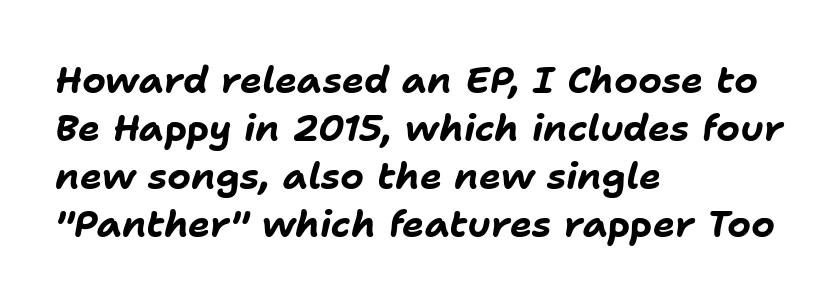
Q: Is the text bold? A: Yes.
Q: Is the text italic (slanted)? A: Yes, it leans right by about 11 degrees.
Q: Is the text underlined? A: No.
Q: How is the paragraph aligned? A: Left-aligned.
Q: Is the spacing between letters normal or unusually wide? A: Normal.
Q: Is the spacing between lines tight, normal or loose? A: Normal.
Q: Width (condensed, normal, or wide)? A: Normal.
Q: Stroke contrast? A: Low.
Q: x-height? A: Medium.
Q: Monospaced? A: No.
